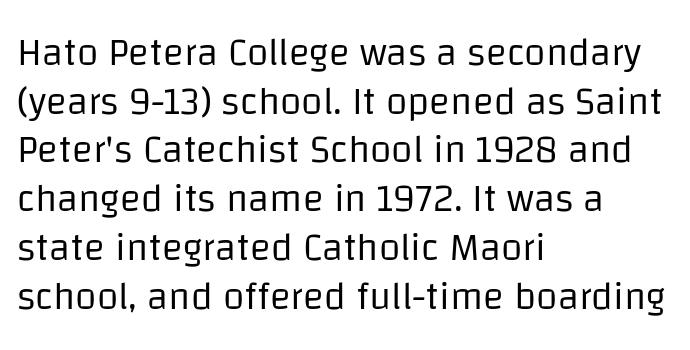
The image shows 39 px regular-weight sans-serif type, upright; set left-aligned, normal line spacing (1.25x), normal letter spacing, not underlined; low stroke contrast and a large x-height.
